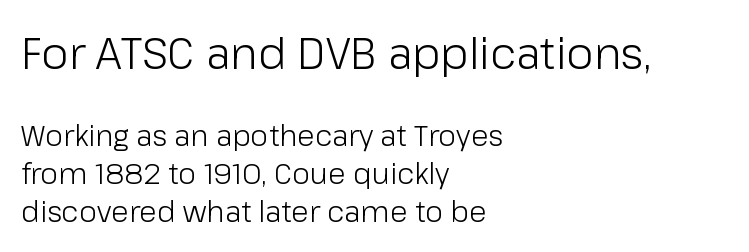
{"serif": "no", "italic": "no", "bold": "no", "weight": "light", "width": "normal", "stroke_contrast": "low", "x_height": "medium", "monospaced": "no", "underline": "no", "align": "left", "line_spacing": "normal", "line_spacing_ratio": 1.31, "letter_spacing": "normal", "letter_spacing_em": 0.0, "larger_block": "first", "size_ratio": 1.52, "glyph_px": 44}
